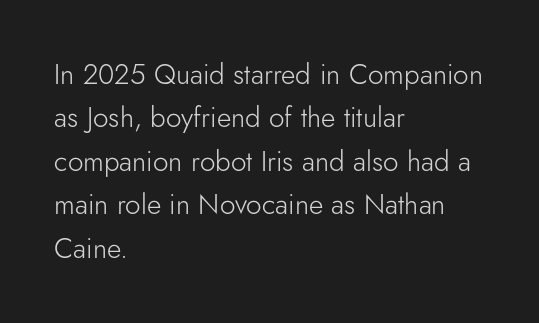
Q: Is the text bold? A: No.
Q: Is the text italic (slanted)? A: No, it is upright.
Q: Is the typeface a serif or a sans-serif typeface? A: Sans-serif.
Q: Is the text underlined? A: No.
Q: How is the paragraph aligned? A: Left-aligned.
Q: Is the spacing between letters normal or unusually wide? A: Normal.
Q: Is the spacing between lines tight, normal or loose? A: Normal.
Q: Width (condensed, normal, or wide)? A: Normal.
Q: Stroke contrast? A: Low.
Q: x-height? A: Small.
Q: Monospaced? A: No.
